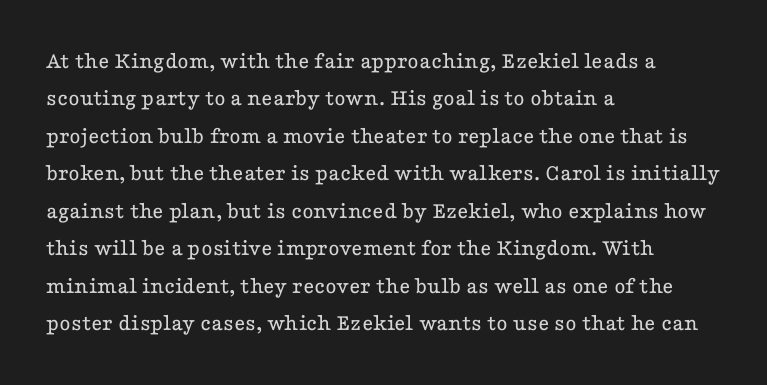
Q: Is the text bold? A: No.
Q: Is the text italic (slanted)? A: No, it is upright.
Q: Is the text underlined? A: No.
Q: How is the paragraph aligned? A: Left-aligned.
Q: Is the spacing between letters normal or unusually wide? A: Normal.
Q: Is the spacing between lines tight, normal or loose? A: Normal.
